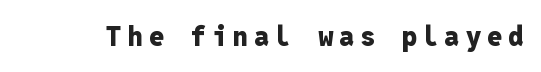
{"italic": "no", "bold": "yes", "underline": "no", "letter_spacing": "wide", "letter_spacing_em": 0.22, "glyph_px": 27}
